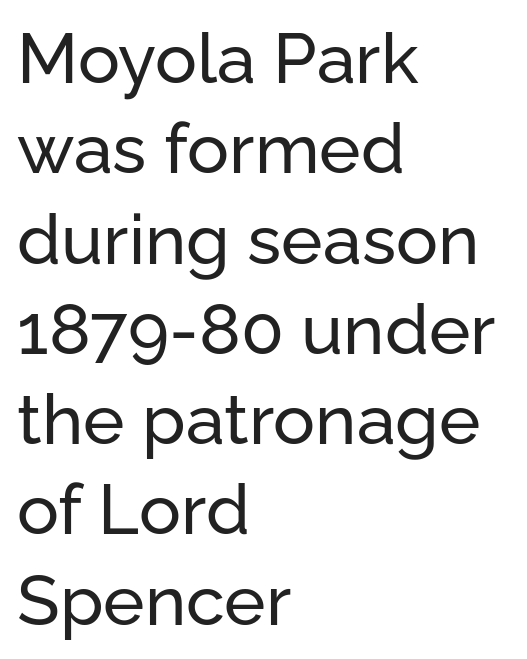
{"serif": "no", "italic": "no", "width": "normal", "stroke_contrast": "low", "x_height": "medium", "monospaced": "no", "underline": "no", "align": "left", "line_spacing": "normal", "line_spacing_ratio": 1.29, "letter_spacing": "normal", "letter_spacing_em": 0.0, "glyph_px": 70}
